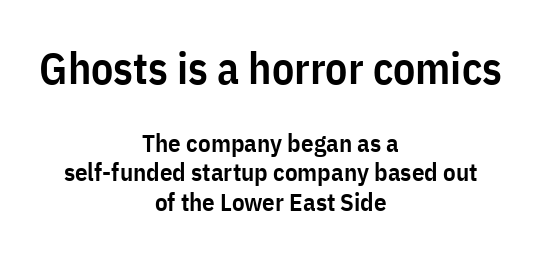
{"serif": "no", "italic": "no", "bold": "semi", "weight": "semibold", "width": "condensed", "stroke_contrast": "low", "x_height": "medium", "monospaced": "no", "underline": "no", "align": "center", "line_spacing_ratio": 1.19, "letter_spacing": "normal", "letter_spacing_em": 0.0, "larger_block": "first", "size_ratio": 1.76, "glyph_px": 44}
